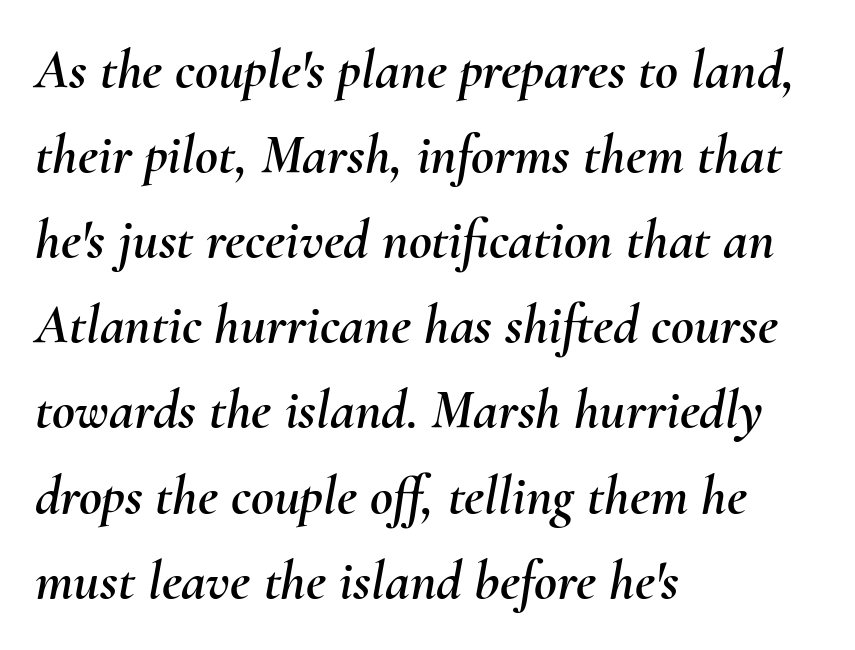
{"italic": "yes", "lean": "right", "slant_degrees": 10, "width": "normal", "stroke_contrast": "medium", "x_height": "small", "monospaced": "no", "underline": "no", "align": "left", "line_spacing": "normal", "line_spacing_ratio": 1.52, "letter_spacing": "normal", "letter_spacing_em": 0.0, "glyph_px": 56}
